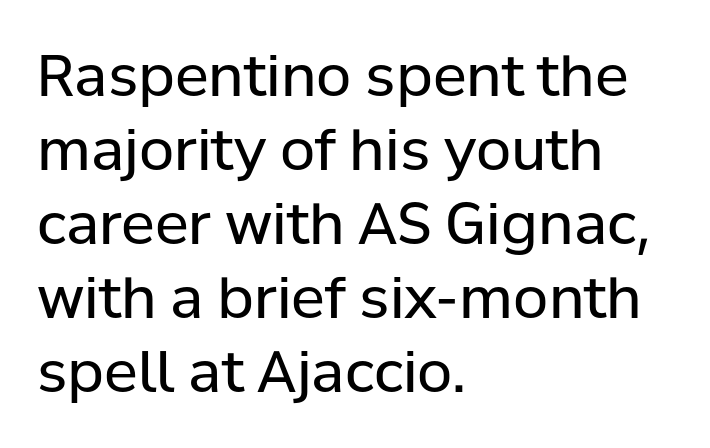
The image shows 57 px regular-weight sans-serif type, upright; set left-aligned, normal line spacing (1.3x), normal letter spacing, not underlined; low stroke contrast and a medium x-height.
